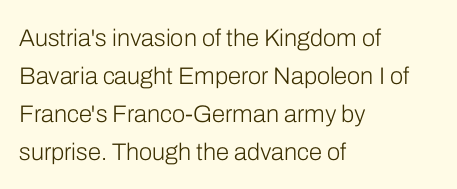
{"italic": "no", "bold": "no", "underline": "no", "align": "left", "line_spacing": "normal", "line_spacing_ratio": 1.58, "letter_spacing": "normal", "letter_spacing_em": 0.0, "glyph_px": 24}
